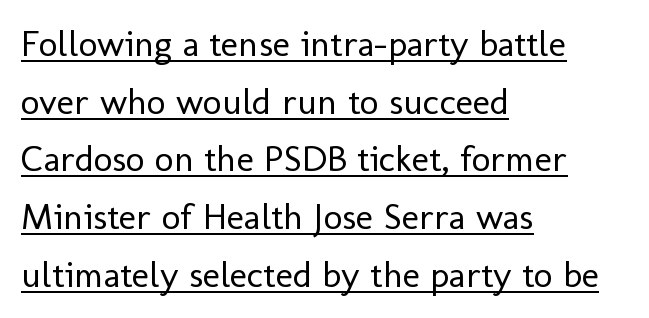
There is no visible air inserted between adjacent glyphs. These lines are rendered in a variable-pitch font. Caption: multi-line text, flush left, ragged right. Heft: none added — not bold. Notice how descenders clear the ascenders below comfortably — that's standard leading.
